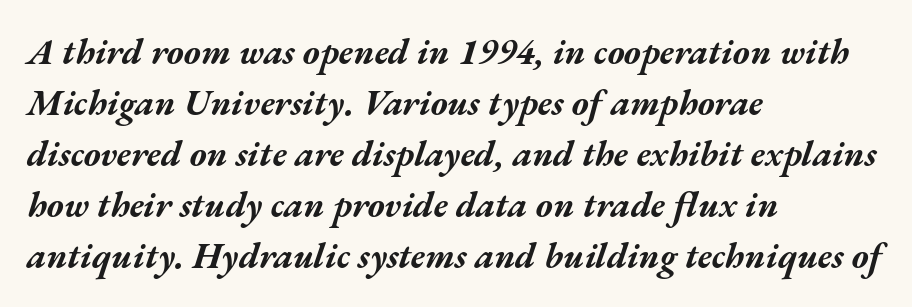
Q: Is the text bold? A: Yes.
Q: Is the text italic (slanted)? A: Yes, it leans right by about 17 degrees.
Q: Is the text underlined? A: No.
Q: How is the paragraph aligned? A: Left-aligned.
Q: Is the spacing between letters normal or unusually wide? A: Normal.
Q: Is the spacing between lines tight, normal or loose? A: Normal.
Q: Width (condensed, normal, or wide)? A: Wide.
Q: Stroke contrast? A: Medium.
Q: x-height? A: Medium.
Q: Monospaced? A: No.
